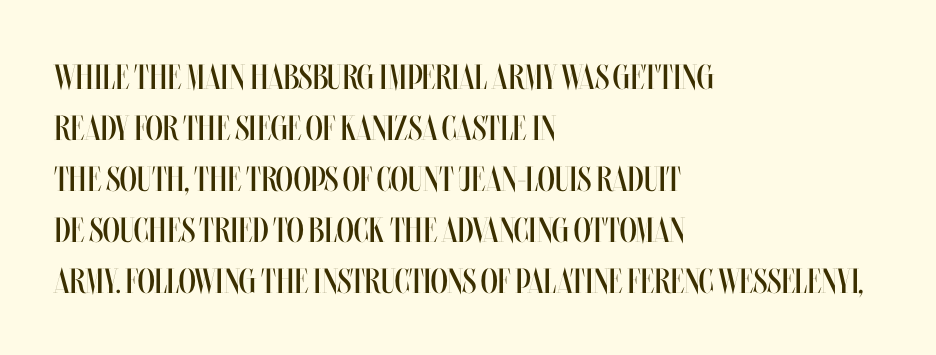
Normally led — the rows are evenly, conventionally spaced. Stem width sits at or under what a default text font uses. The rendering keeps characters at their native spacing. Is this a fixed-width face? No — the glyphs have proportional, varying widths. The rendering anchors every line to the left-hand side.
